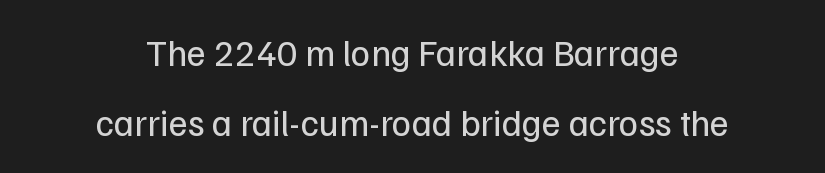
This is sans-serif lettering, the kind often seen on screens and signage. These lines are rendered in a variable-pitch font. Notice how the stems are strictly vertical — no italics here. Casual observation: everything's sitting right in the middle.
